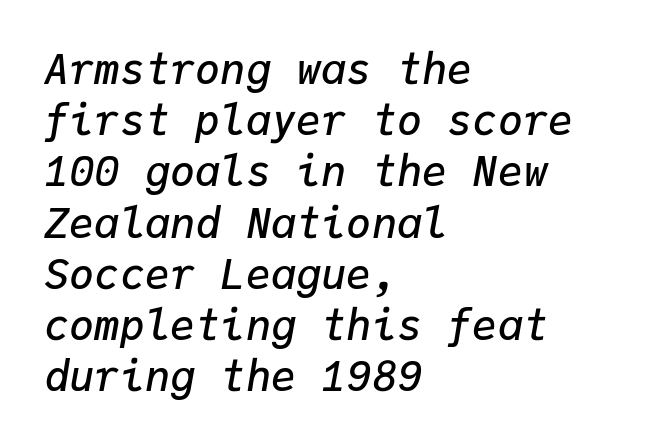
These words are printed semibold, heavier than regular yet not bold. Does the lettering tilt? It does — this is italic. Nobody drew a line under any word here. Casual observation: everything's shoved over to the left.
